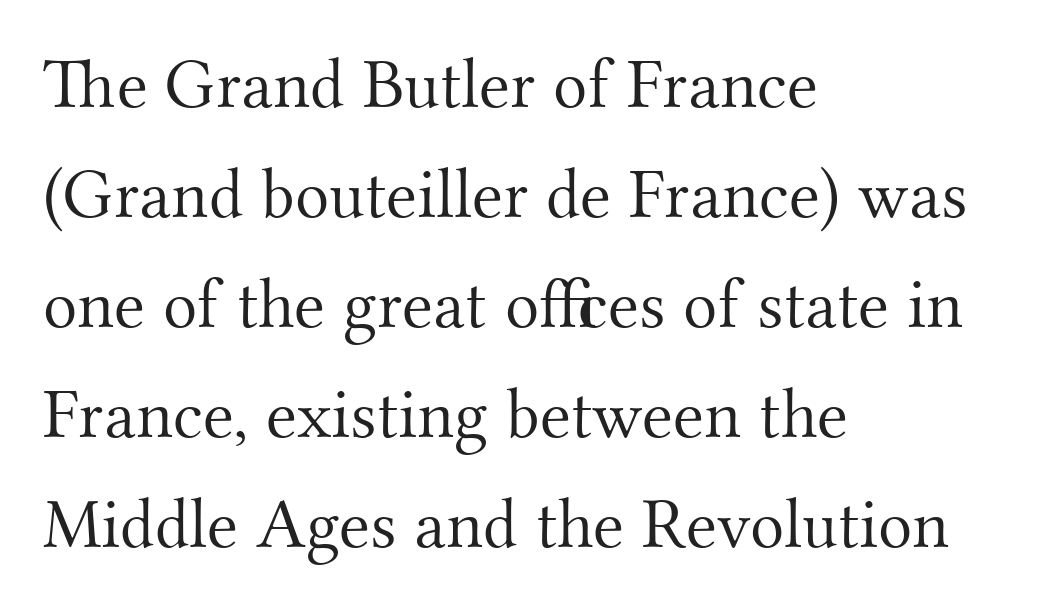
The font is comparable to plain body text, perhaps lighter. Line spacing here is normal. The passage shown is typed in a proportional face where columns would drift. Yep, those are serifs on the letters. Upright lettering throughout. The type is set solid horizontally, with unmodified tracking.
